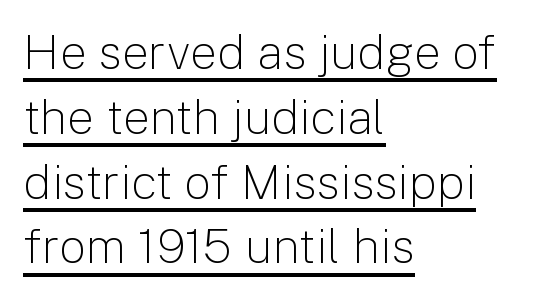
Q: Is the text bold? A: No.
Q: Is the text italic (slanted)? A: No, it is upright.
Q: Is the typeface a serif or a sans-serif typeface? A: Sans-serif.
Q: Is the text underlined? A: Yes.
Q: How is the paragraph aligned? A: Left-aligned.
Q: Is the spacing between letters normal or unusually wide? A: Normal.
Q: Is the spacing between lines tight, normal or loose? A: Normal.
Q: Width (condensed, normal, or wide)? A: Normal.
Q: Stroke contrast? A: Low.
Q: x-height? A: Medium.
Q: Monospaced? A: No.
